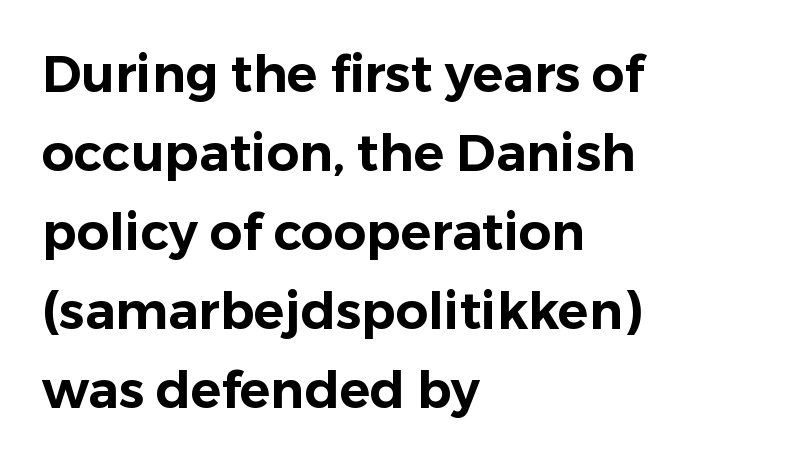
{"serif": "no", "italic": "no", "width": "normal", "stroke_contrast": "low", "x_height": "medium", "monospaced": "no", "underline": "no", "align": "left", "line_spacing": "normal", "line_spacing_ratio": 1.55, "letter_spacing": "normal", "letter_spacing_em": 0.0, "glyph_px": 51}
